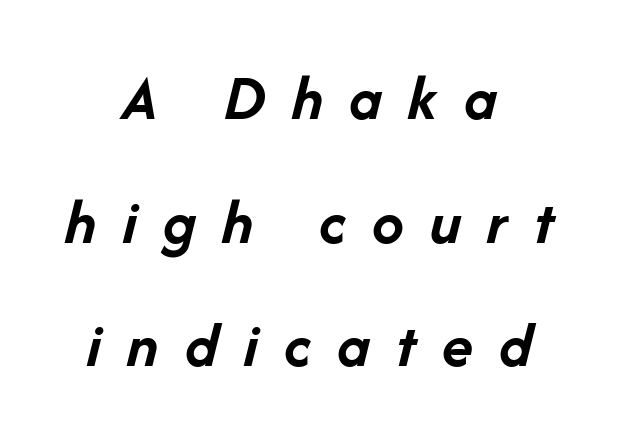
Observe the lean: these are italic letterforms. The letters are spread apart with noticeably loose tracking. The paragraph has two soft edges and a firm central axis. Quick note: interline space is abundant.
